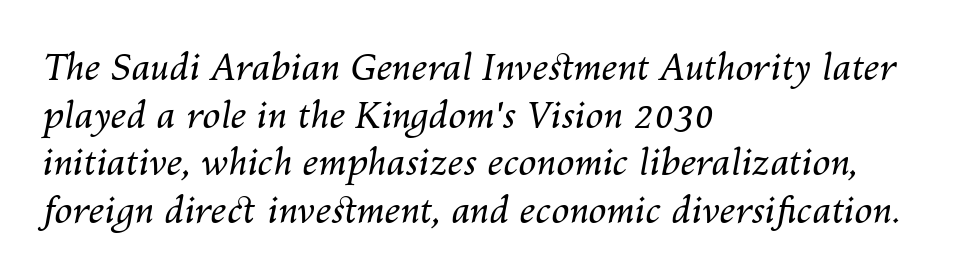
Q: Is the text bold? A: No.
Q: Is the text italic (slanted)? A: Yes, it leans right by about 10 degrees.
Q: Is the text underlined? A: No.
Q: How is the paragraph aligned? A: Left-aligned.
Q: Is the spacing between letters normal or unusually wide? A: Normal.
Q: Is the spacing between lines tight, normal or loose? A: Normal.
Q: Width (condensed, normal, or wide)? A: Normal.
Q: Stroke contrast? A: Medium.
Q: x-height? A: Medium.
Q: Monospaced? A: No.
